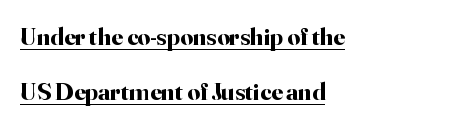
The image shows 25 px bold type, upright; set left-aligned, loose line spacing (2.21x), normal letter spacing, underlined.
